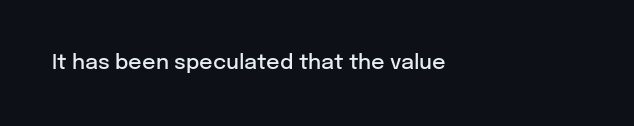
{"italic": "no", "bold": "semi", "underline": "no", "align": "left", "letter_spacing": "normal", "letter_spacing_em": 0.0, "glyph_px": 21}
